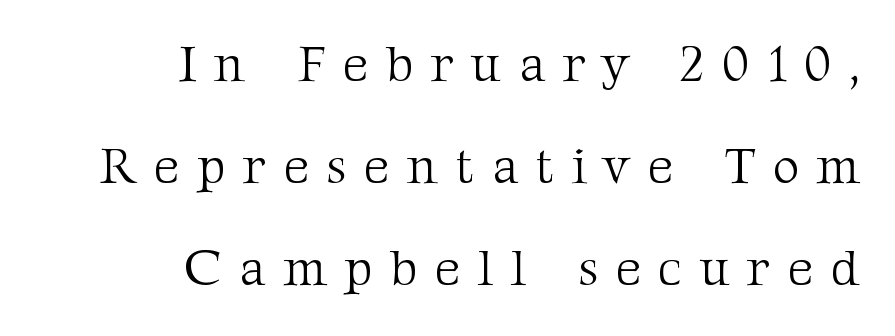
{"serif": "yes", "italic": "no", "bold": "no", "weight": "light", "width": "normal", "stroke_contrast": "medium", "x_height": "medium", "monospaced": "no", "underline": "no", "align": "right", "line_spacing": "loose", "line_spacing_ratio": 2.0, "letter_spacing": "wide", "letter_spacing_em": 0.34, "glyph_px": 51}
